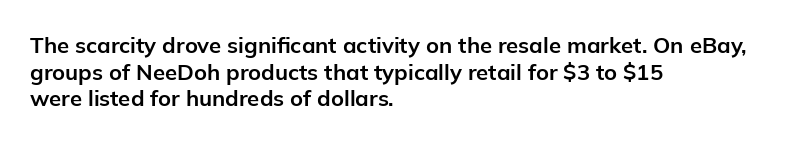
Which margin do the lines hug? The left one — the right edge is uneven. Weight check: bold — yes, fully. Tracking here is standard; glyphs follow each other at the usual distance. Unlike italic type, these characters show no tilt at all. Just letters on the line, the space beneath them empty.
